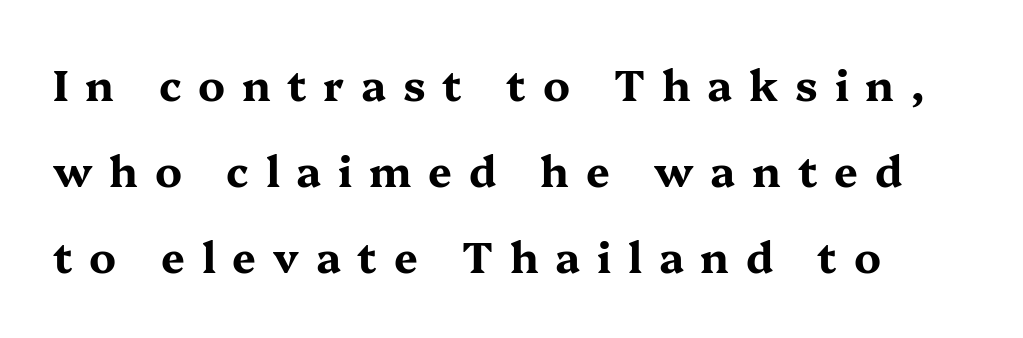
I'd describe the lettering as bold — thick and assertive. The zone under the glyphs is completely vacant. Spacing verdict: proportional, widths tailored to each character. To sum up the face: it has serifs. These lines stand farther apart than default settings would place them. Unlike italic type, these characters show no tilt at all.
